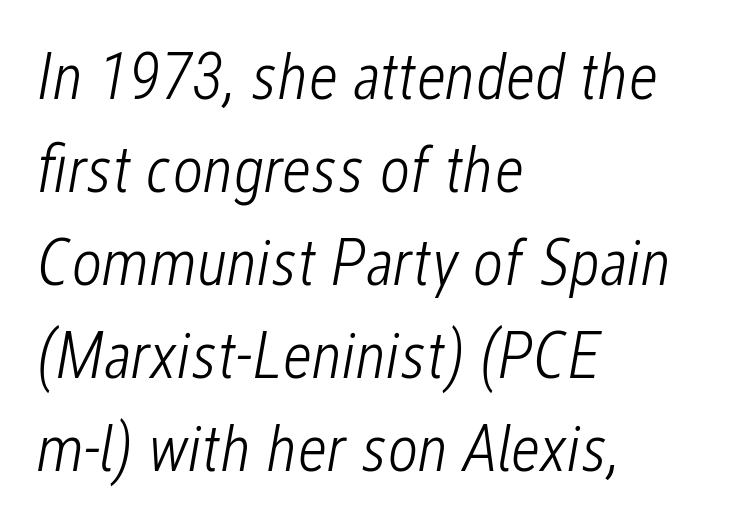
This sample uses an oblique cut, with every glyph tilted off the vertical. The tracking reads as untouched default to a designer's eye. A classic flush-left, rag-right setting is used for this passage. A bare baseline throughout the passage.
